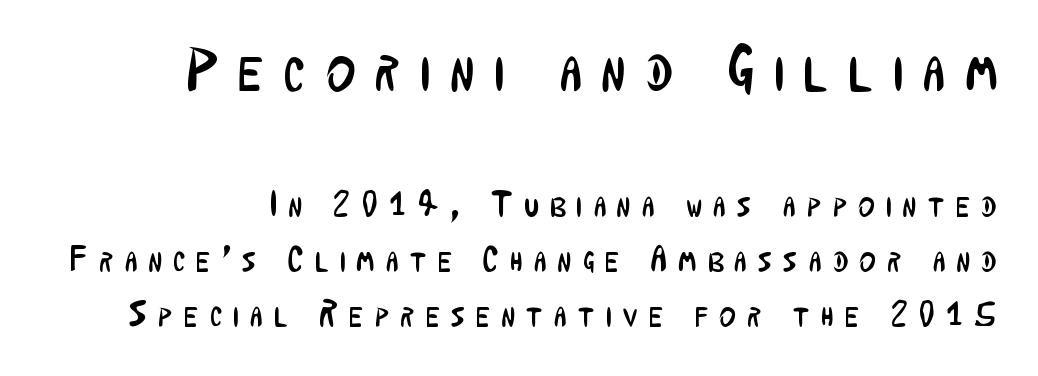
Visually, the top section dominates because its glyphs are scaled up. You can tell it's not italic because the verticals are truly vertical. Look at the bottom of the vertical strokes: they stop flat, with no serifs. If you measured baseline to baseline, you'd find a middling distance. The face used here is proportionally spaced, like ordinary book or web type. There is plenty of visible air inserted between adjacent glyphs.
